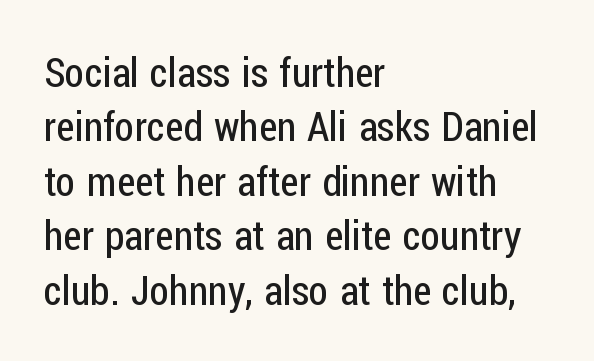
The typesetting does not lean heavy: it is not bold. This rendering leaves character spacing at its baseline value. Is there much room between lines? A standard amount, neither cramped nor airy. The letters advance in unequal steps, a hallmark of proportional type. Observe the absence of serifs on each vertical stroke in this sample. Clear beneath every line of the passage.
